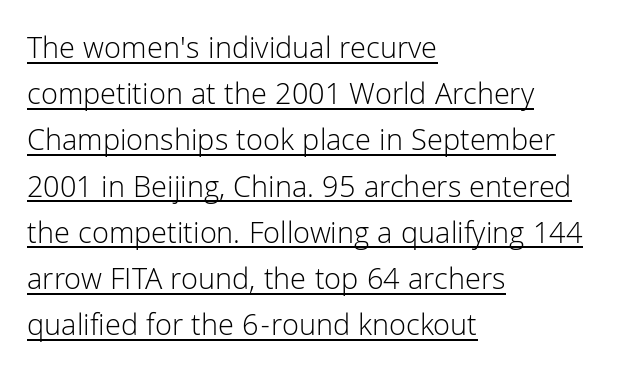
Alignment: flush left. Underline: present. Students, observe: this is what conventionally led text looks like. I'd call this a sans setting — the letters go barefoot. The horizontal fit of the characters is conventional and even.
